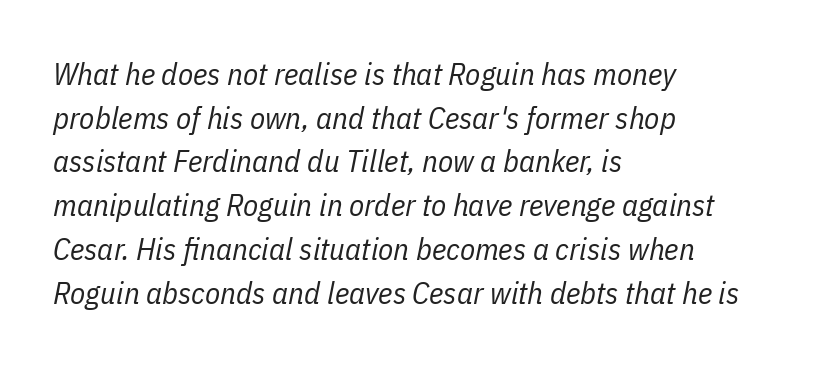
Q: Is the text bold? A: No.
Q: Is the text italic (slanted)? A: Yes, it leans right by about 11 degrees.
Q: Is the text underlined? A: No.
Q: How is the paragraph aligned? A: Left-aligned.
Q: Is the spacing between letters normal or unusually wide? A: Normal.
Q: Is the spacing between lines tight, normal or loose? A: Normal.
Q: Width (condensed, normal, or wide)? A: Condensed.
Q: Stroke contrast? A: Low.
Q: x-height? A: Medium.
Q: Monospaced? A: No.
